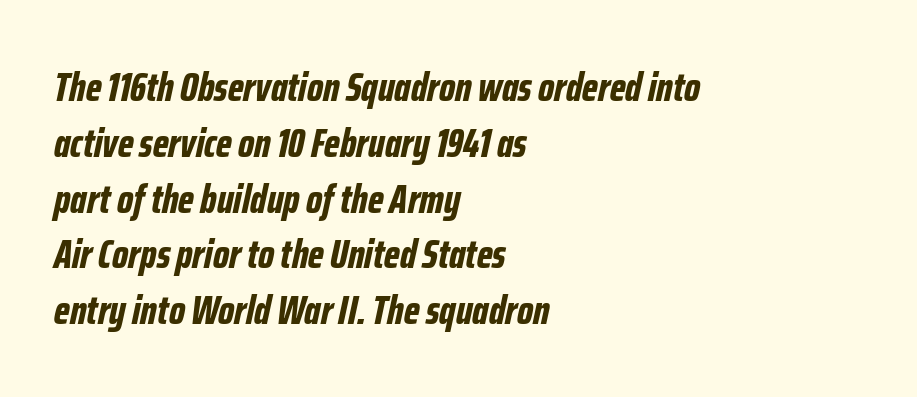
Quick note: italic. Each row of text sits above clean, open space. The typesetter chose a ragged-right arrangement here. Interline gaps are of average width in this sample. A full-strength bold gives these letters their thick strokes. The rendering uses natural spacing where letterforms have individual widths.
